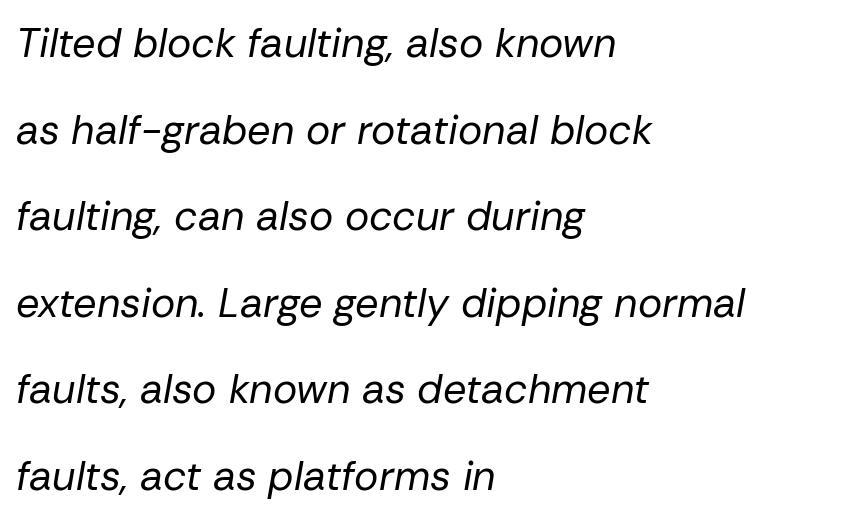
No chunkiness to these letters — they're not bold. Designer's note — italics engaged. This rendering uses left alignment, leaving the right contour irregular. Character widths vary here, with narrow letters taking less room than wide ones. Nobody touched the tracking dial on this one.
